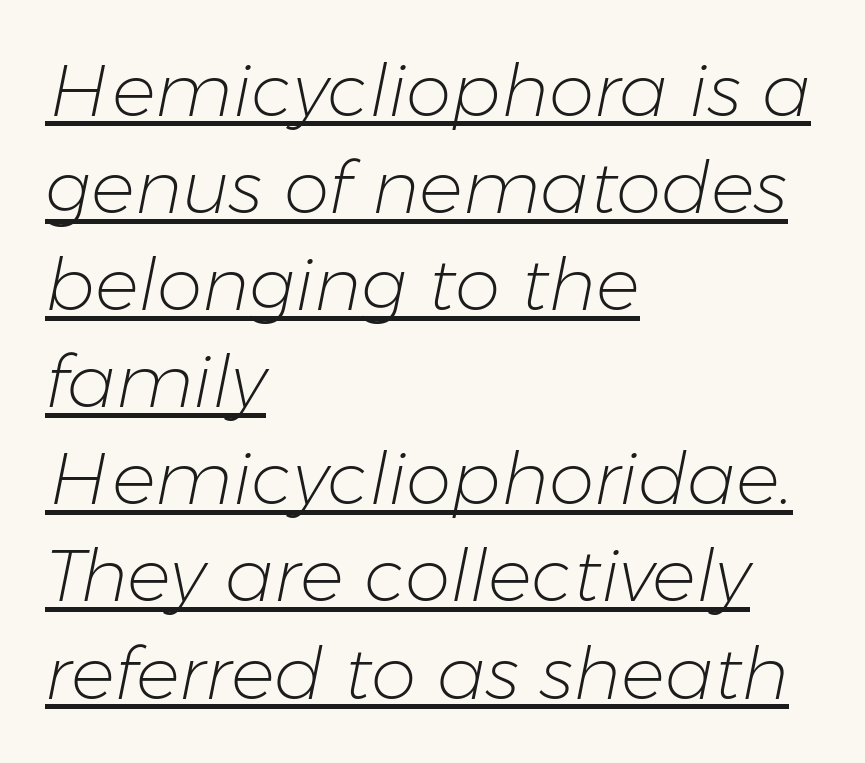
The image shows 73 px light type, italic (leaning right); set left-aligned, normal line spacing (1.33x), normal letter spacing, underlined; low stroke contrast and a medium x-height.
